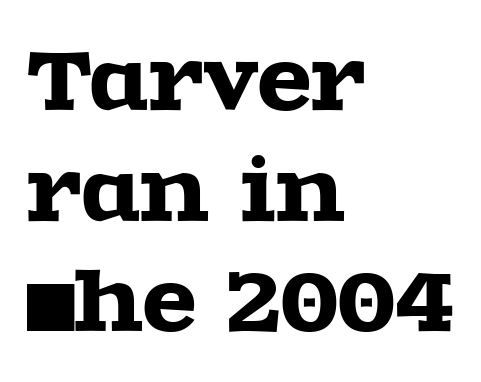
{"serif": "yes", "italic": "no", "width": "wide", "x_height": "large", "monospaced": "no", "underline": "no", "align": "left", "line_spacing": "normal", "line_spacing_ratio": 1.4, "letter_spacing": "normal", "letter_spacing_em": 0.0, "glyph_px": 79}
